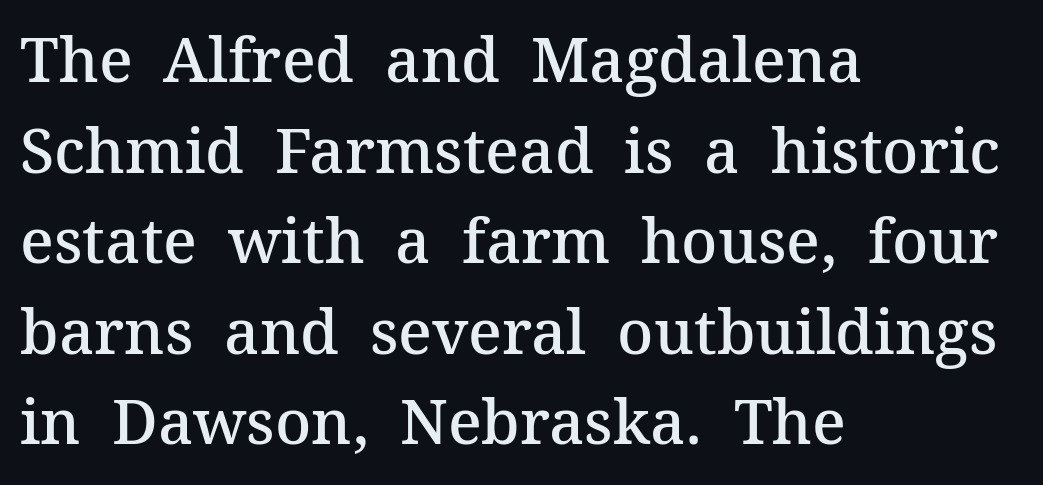
Q: Is the text bold? A: Semi-bold.
Q: Is the text italic (slanted)? A: No, it is upright.
Q: Is the typeface a serif or a sans-serif typeface? A: Serif.
Q: Is the text underlined? A: No.
Q: How is the paragraph aligned? A: Left-aligned.
Q: Is the spacing between letters normal or unusually wide? A: Normal.
Q: Is the spacing between lines tight, normal or loose? A: Normal.
Q: Width (condensed, normal, or wide)? A: Normal.
Q: Stroke contrast? A: Medium.
Q: x-height? A: Medium.
Q: Monospaced? A: No.
